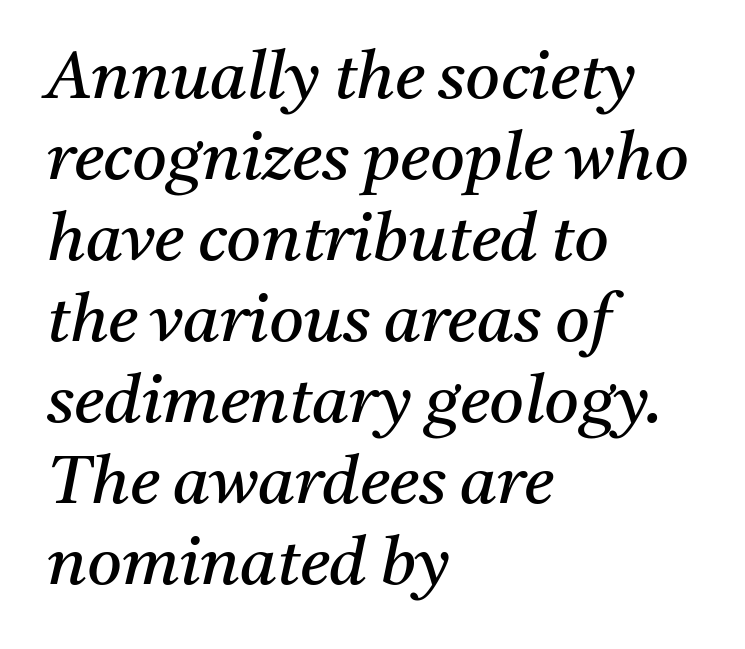
{"serif": "yes", "italic": "yes", "lean": "right", "slant_degrees": 11, "bold": "no", "weight": "regular", "width": "normal", "stroke_contrast": "medium", "x_height": "medium", "monospaced": "no", "underline": "no", "align": "left", "line_spacing_ratio": 1.21, "letter_spacing": "normal", "letter_spacing_em": 0.0, "glyph_px": 67}
